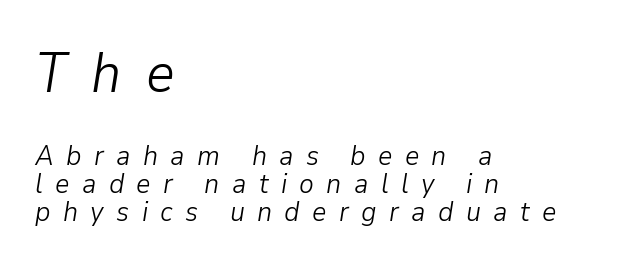
Q: Is the text bold? A: No.
Q: Is the text italic (slanted)? A: Yes, it leans right by about 9 degrees.
Q: Is the text underlined? A: No.
Q: How is the paragraph aligned? A: Left-aligned.
Q: Is the spacing between letters normal or unusually wide? A: Unusually wide.
Q: Is the spacing between lines tight, normal or loose? A: Tight.
Q: Which block of text is set in a larger size, the first (top) or the second (bottom)? A: The first (top) one.
Q: Width (condensed, normal, or wide)? A: Normal.
Q: Stroke contrast? A: Low.
Q: x-height? A: Medium.
Q: Monospaced? A: No.
